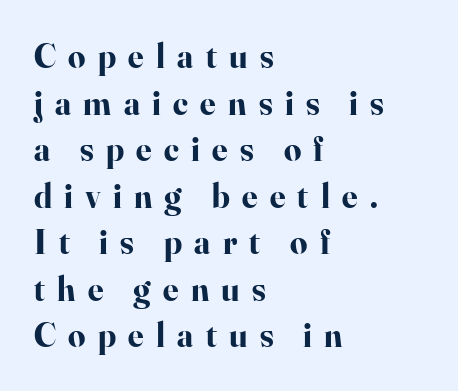
Q: Is the text bold? A: Yes.
Q: Is the text italic (slanted)? A: No, it is upright.
Q: Is the typeface a serif or a sans-serif typeface? A: Serif.
Q: Is the text underlined? A: No.
Q: How is the paragraph aligned? A: Left-aligned.
Q: Is the spacing between letters normal or unusually wide? A: Unusually wide.
Q: Is the spacing between lines tight, normal or loose? A: Normal.
Q: Width (condensed, normal, or wide)? A: Normal.
Q: Stroke contrast? A: High.
Q: x-height? A: Small.
Q: Monospaced? A: No.
